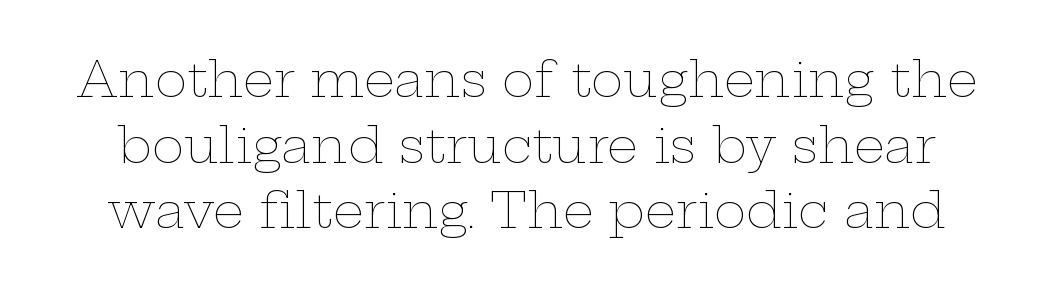
{"italic": "no", "bold": "no", "weight": "thin", "width": "wide", "stroke_contrast": "low", "x_height": "medium", "monospaced": "no", "underline": "no", "line_spacing": "normal", "line_spacing_ratio": 1.34, "letter_spacing": "normal", "letter_spacing_em": 0.0, "glyph_px": 49}
